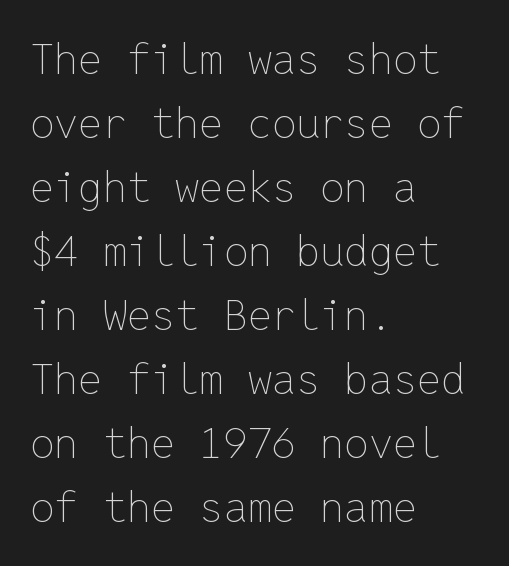
{"italic": "no", "bold": "no", "weight": "thin", "width": "normal", "stroke_contrast": "low", "x_height": "medium", "monospaced": "yes", "underline": "no", "align": "left", "line_spacing": "normal", "line_spacing_ratio": 1.49, "letter_spacing": "normal", "letter_spacing_em": 0.0, "glyph_px": 43}
